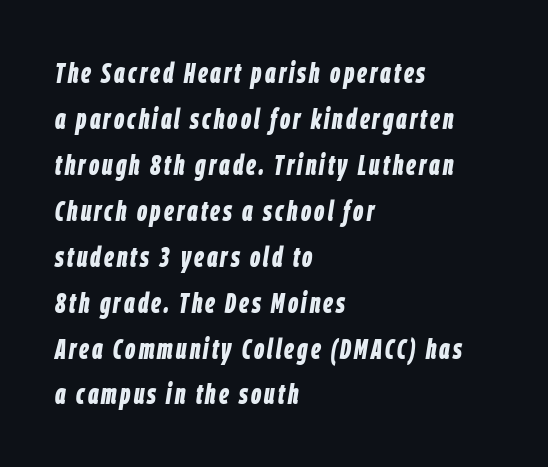
The image shows 28 px bold, condensed type, italic (leaning right); set left-aligned, normal line spacing (1.64x), not underlined; low stroke contrast and a large x-height.
